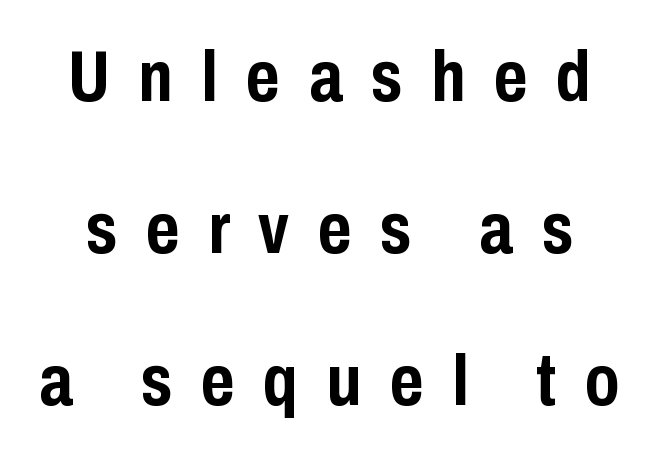
Q: Is the text bold? A: Yes.
Q: Is the text italic (slanted)? A: No, it is upright.
Q: Is the typeface a serif or a sans-serif typeface? A: Sans-serif.
Q: Is the text underlined? A: No.
Q: Is the spacing between letters normal or unusually wide? A: Unusually wide.
Q: Is the spacing between lines tight, normal or loose? A: Loose.
Q: Width (condensed, normal, or wide)? A: Condensed.
Q: Stroke contrast? A: Low.
Q: x-height? A: Medium.
Q: Monospaced? A: No.
